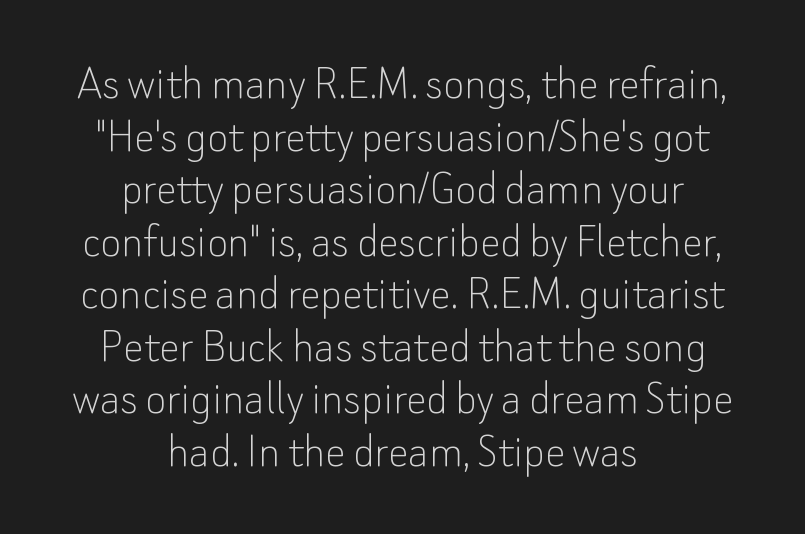
The line-height multiplier appears low, near solid setting. Students, note that the glyphs here touch the page at normal intervals. Reading down the block, each line starts at a different indent, mirrored at its end. The lettering holds an erect, upright posture throughout. Note the varied advance widths — an 'i' is clearly narrower than an 'm'. The strip under each line holds only bare page.
